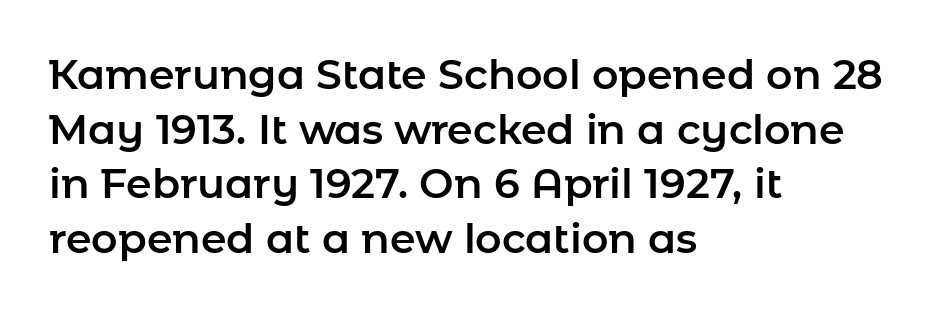
This is the regular roman posture of the typeface. This rendering uses left alignment, leaving the right contour irregular. The string is rendered with underlining switched off. Are there feet on the stems? There aren't — it's a sans. The letterforms sit shoulder to shoulder at normal distance.
